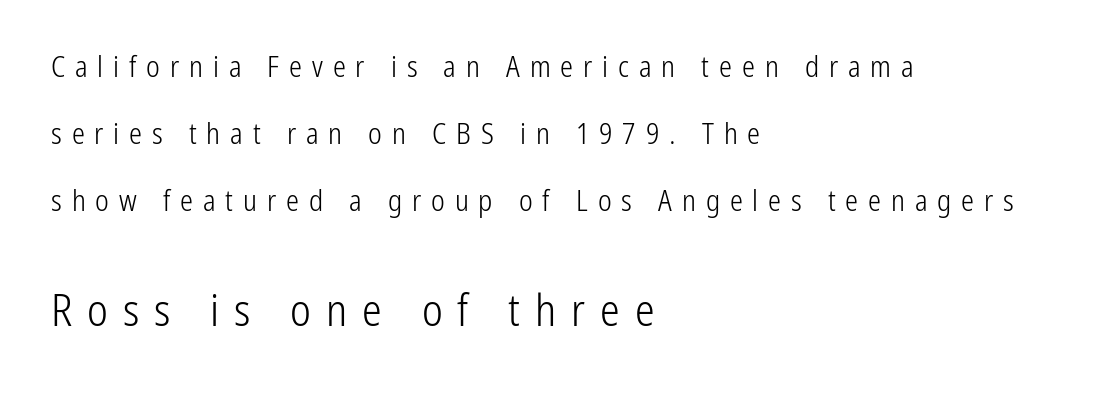
The image shows 44 px light, condensed sans-serif type, upright; set left-aligned, loose line spacing (2.31x), unusually wide letter spacing (+0.34 em), not underlined; the second (bottom) block is 1.52x larger; low stroke contrast and a medium x-height.
